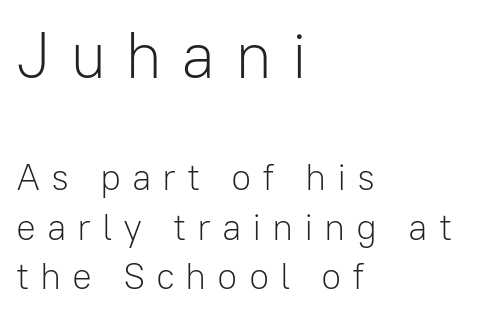
{"serif": "no", "italic": "no", "bold": "no", "weight": "light", "width": "normal", "stroke_contrast": "low", "x_height": "medium", "monospaced": "no", "underline": "no", "align": "left", "line_spacing": "normal", "line_spacing_ratio": 1.33, "letter_spacing": "wide", "letter_spacing_em": 0.29, "larger_block": "first", "size_ratio": 1.76, "glyph_px": 65}
